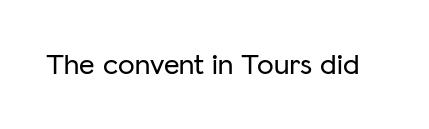
Q: Is the text italic (slanted)? A: No, it is upright.
Q: Is the typeface a serif or a sans-serif typeface? A: Sans-serif.
Q: Is the text underlined? A: No.
Q: Is the spacing between letters normal or unusually wide? A: Normal.
Q: Width (condensed, normal, or wide)? A: Normal.
Q: Stroke contrast? A: Low.
Q: x-height? A: Medium.
Q: Monospaced? A: No.
